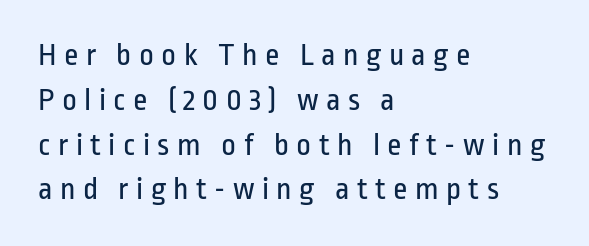
Q: Is the text bold? A: No.
Q: Is the text italic (slanted)? A: No, it is upright.
Q: Is the typeface a serif or a sans-serif typeface? A: Sans-serif.
Q: Is the text underlined? A: No.
Q: How is the paragraph aligned? A: Left-aligned.
Q: Is the spacing between letters normal or unusually wide? A: Unusually wide.
Q: Is the spacing between lines tight, normal or loose? A: Normal.
Q: Width (condensed, normal, or wide)? A: Condensed.
Q: Stroke contrast? A: Low.
Q: x-height? A: Medium.
Q: Monospaced? A: No.
